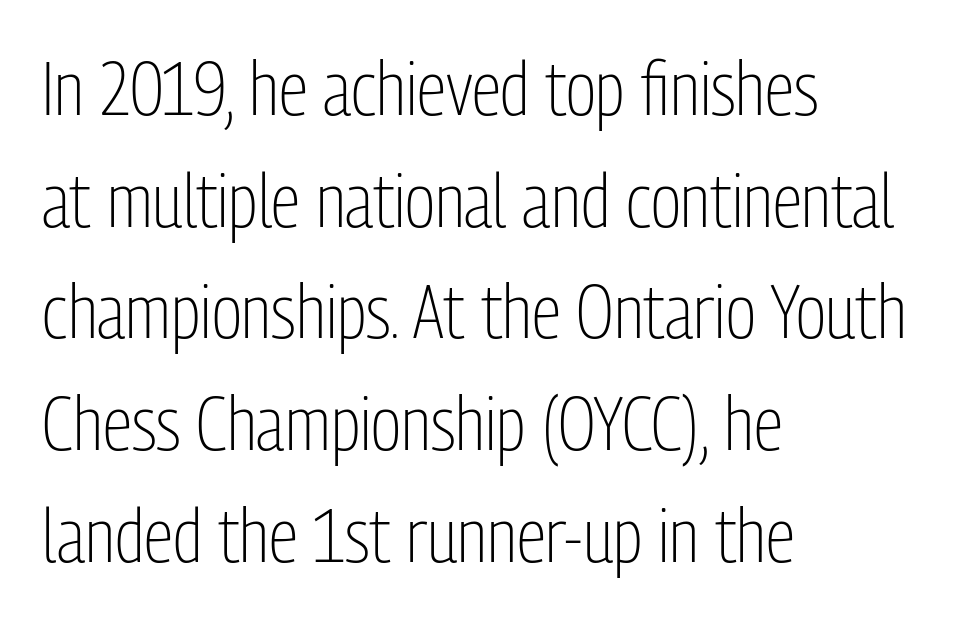
{"serif": "no", "italic": "no", "bold": "no", "weight": "light", "width": "condensed", "stroke_contrast": "low", "x_height": "medium", "monospaced": "no", "underline": "no", "align": "left", "line_spacing": "normal", "line_spacing_ratio": 1.49, "letter_spacing": "normal", "letter_spacing_em": 0.0, "glyph_px": 75}
